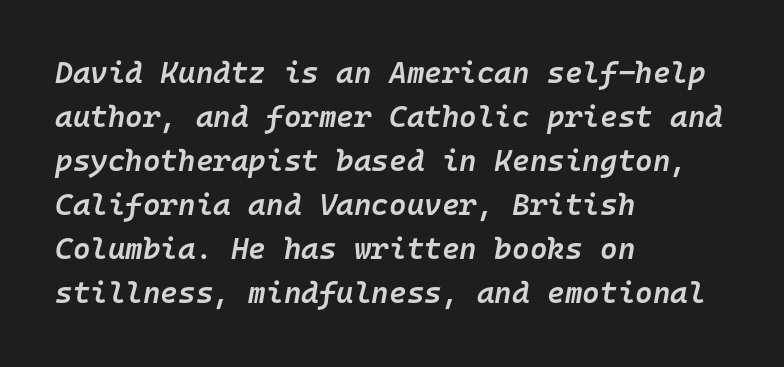
Typeset ragged right — the left edge is the straight one. The designer left line spacing at the default. The zone under the glyphs is completely vacant. Is this a fixed-width face? Yes — each glyph sits in an identical cell. Weight check: semibold — heavier than regular, not quite bold. Style check: oblique.
